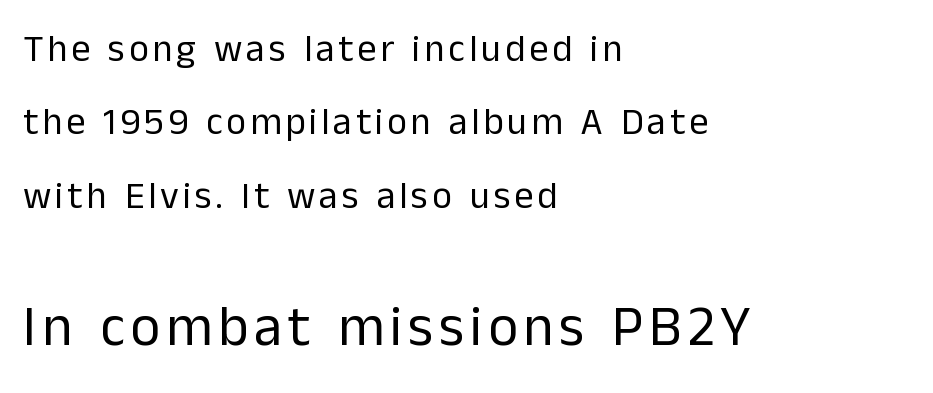
Notice how the stems are strictly vertical — no italics here. Spacing verdict: proportional, widths tailored to each character. Notice the wide empty band between every row — that's loose leading. Check the space under the baseline: it is left empty. The compositor pushed each line to the left boundary.
